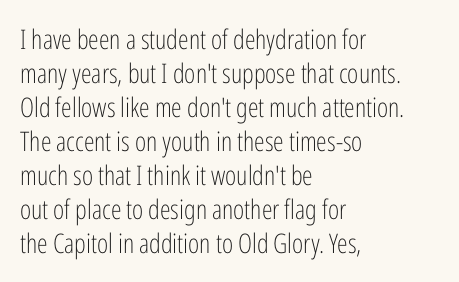
Q: Is the text bold? A: No.
Q: Is the text italic (slanted)? A: No, it is upright.
Q: Is the text underlined? A: No.
Q: How is the paragraph aligned? A: Left-aligned.
Q: Is the spacing between letters normal or unusually wide? A: Normal.
Q: Is the spacing between lines tight, normal or loose? A: Normal.
